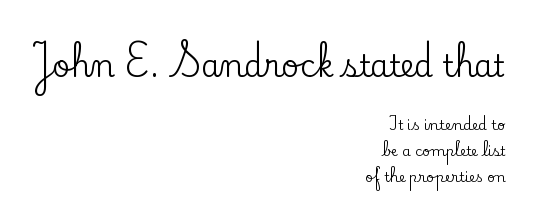
The image shows 30 px serif type, upright; set right-aligned, line spacing 1.85x, normal letter spacing, not underlined; the first (top) block is 2.14x larger; low stroke contrast and a small x-height.
